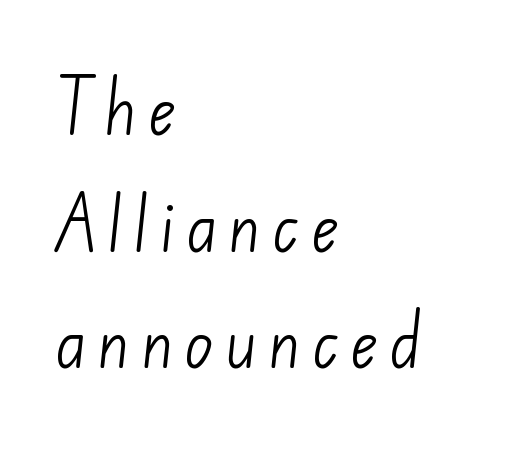
The space between consecutive lines is lavish. Typographically, this falls in the sans-serif category. The passage shown is typed in a proportional face where columns would drift. The strip under each line holds only bare page. Horizontally, the lines are justified to the leading edge only. Is the type heavy? It reads as light-to-regular instead.
